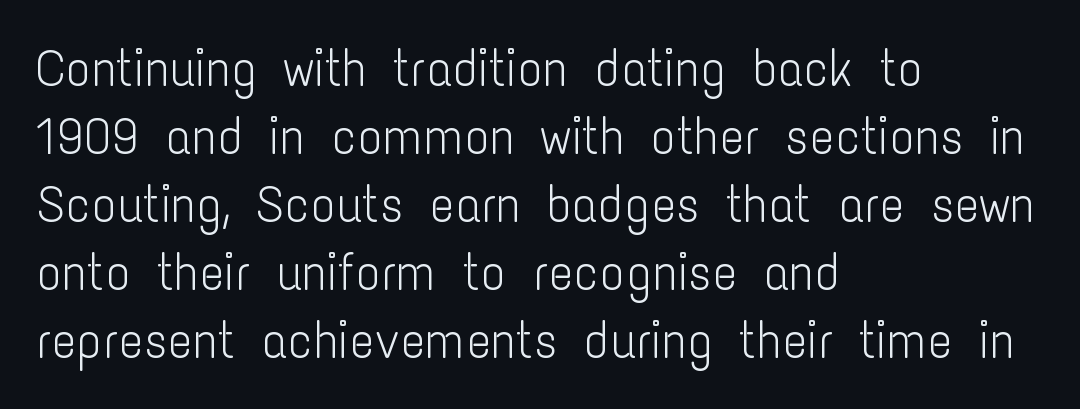
This sample keeps an unexceptional amount of space between lines. No word sits above an underline. The gaps between neighbouring characters are ordinary and unremarkable. Note the varied advance widths — an 'i' is clearly narrower than an 'm'.
